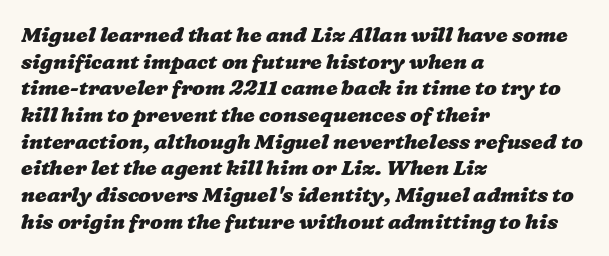
The image shows 21 px bold type; set left-aligned, normal line spacing (1.27x), normal letter spacing, not underlined.
